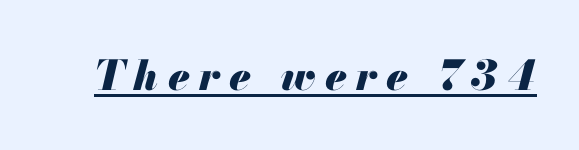
The image shows 41 px heavy type, italic (leaning right); set unusually wide letter spacing (+0.23 em), underlined; medium stroke contrast and a small x-height.
